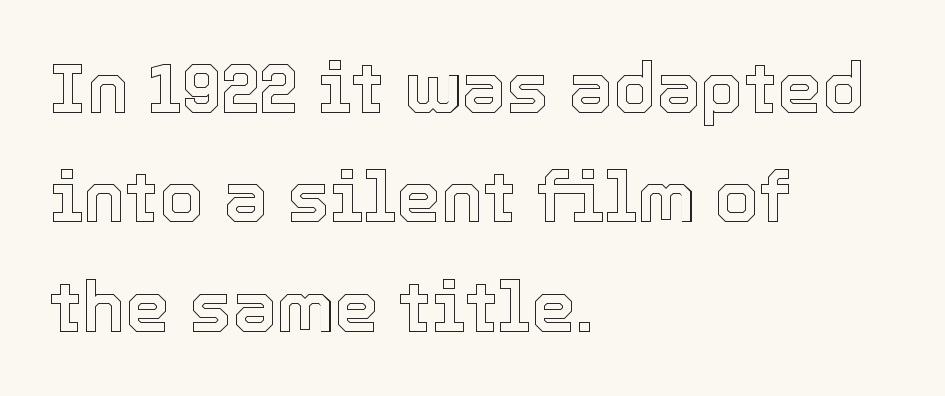
When letters stand straight like this, we call the style roman or upright. In CSS terms this would be text-align: left. You could not count columns in this text — the font is proportionally spaced. The strip under each line holds only bare page. In terms of letterspacing, this is plain default setting. Evenly set lines give the paragraph a standard silhouette.
